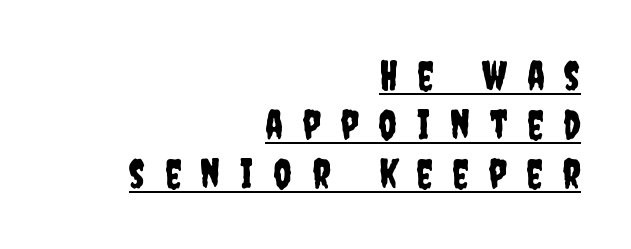
Someone cranked the tracking dial way up on this one. The typesetter has applied underlining to the passage shown. Nothing sits at the stroke ends, so this counts as sans-serif. The lettering holds an erect, upright posture throughout.
